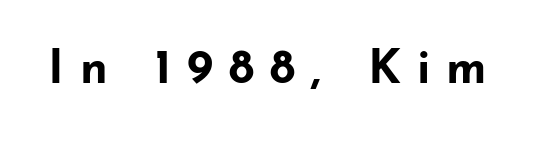
Q: Is the text bold? A: Yes.
Q: Is the text italic (slanted)? A: No, it is upright.
Q: Is the typeface a serif or a sans-serif typeface? A: Sans-serif.
Q: Is the text underlined? A: No.
Q: Is the spacing between letters normal or unusually wide? A: Unusually wide.
Q: Width (condensed, normal, or wide)? A: Wide.
Q: Stroke contrast? A: Low.
Q: x-height? A: Small.
Q: Monospaced? A: No.
